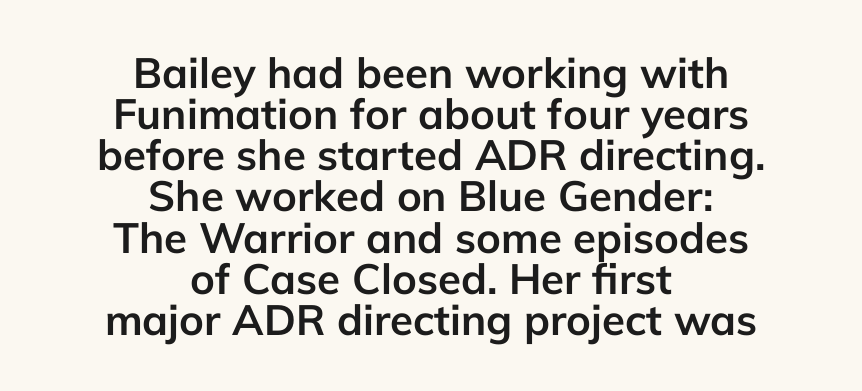
Italic: no, the glyphs are upright roman. The space beneath each line is pristine and unruled. This rendering employs a face without finishing strokes, i.e., a sans-serif. Note the varied advance widths — an 'i' is clearly narrower than an 'm'. Students, observe: this is what under-led, compact text looks like. Each glyph is drawn with heavy, bold strokes.
